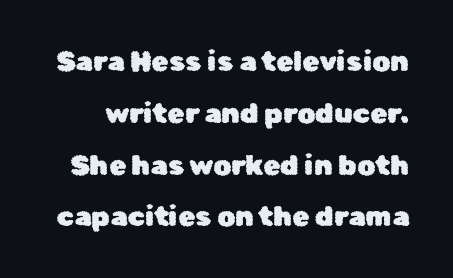
The image shows 28 px sans-serif type, upright; set line spacing 1.85x, normal letter spacing, not underlined; low stroke contrast and a medium x-height.
